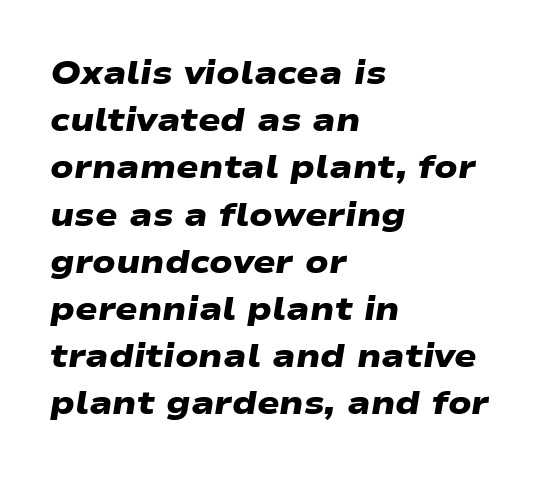
The image shows 33 px heavy, wide sans-serif type; set left-aligned, normal line spacing (1.43x), normal letter spacing, not underlined; low stroke contrast and a medium x-height.
